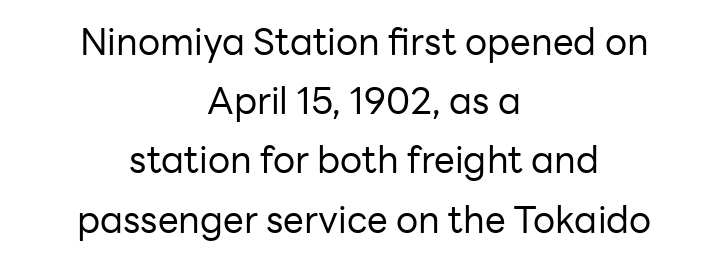
The image shows 37 px regular-weight sans-serif type, upright; set centered, normal line spacing (1.6x), normal letter spacing, not underlined; low stroke contrast and a medium x-height.
